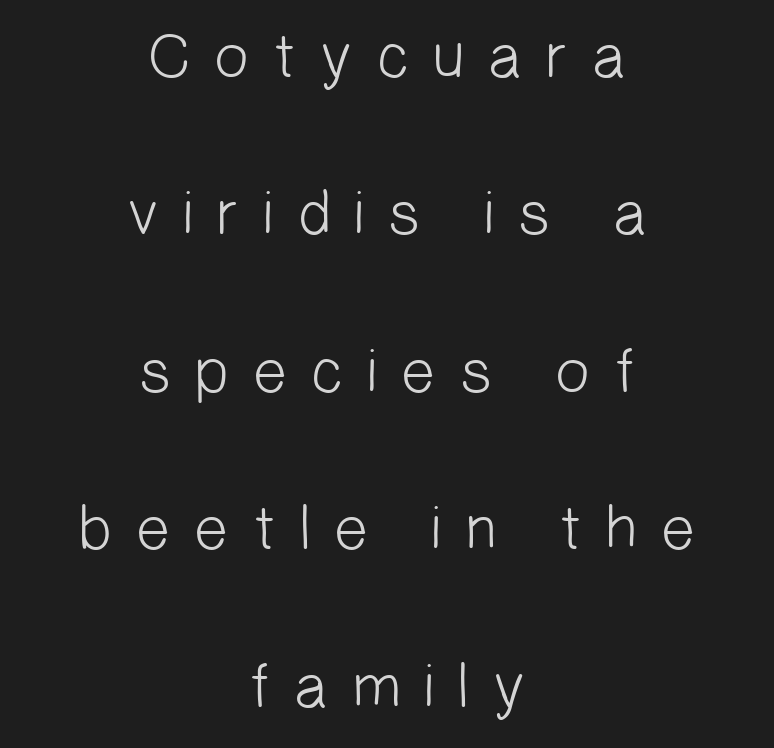
Q: Is the text bold? A: No.
Q: Is the typeface a serif or a sans-serif typeface? A: Sans-serif.
Q: Is the text underlined? A: No.
Q: How is the paragraph aligned? A: Centered.
Q: Is the spacing between letters normal or unusually wide? A: Unusually wide.
Q: Is the spacing between lines tight, normal or loose? A: Loose.
Q: Width (condensed, normal, or wide)? A: Normal.
Q: Stroke contrast? A: Low.
Q: x-height? A: Medium.
Q: Monospaced? A: No.
